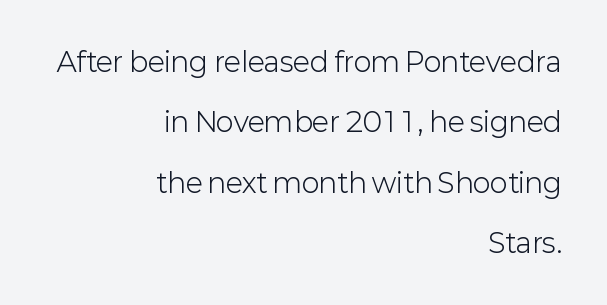
{"italic": "no", "bold": "no", "underline": "no", "align": "right", "line_spacing": "loose", "line_spacing_ratio": 2.24, "letter_spacing": "normal", "letter_spacing_em": 0.0, "glyph_px": 27}
